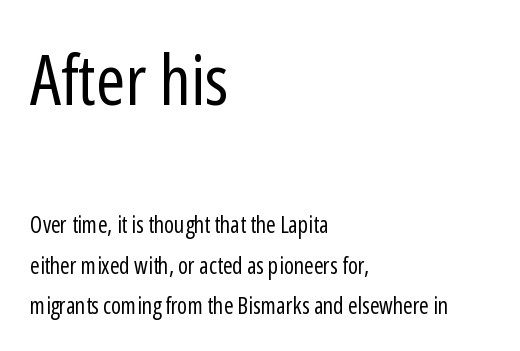
{"serif": "no", "italic": "no", "bold": "no", "weight": "regular", "width": "condensed", "stroke_contrast": "low", "x_height": "medium", "monospaced": "no", "underline": "no", "align": "left", "line_spacing_ratio": 1.75, "letter_spacing": "normal", "letter_spacing_em": 0.0, "larger_block": "first", "size_ratio": 3.04, "glyph_px": 70}
